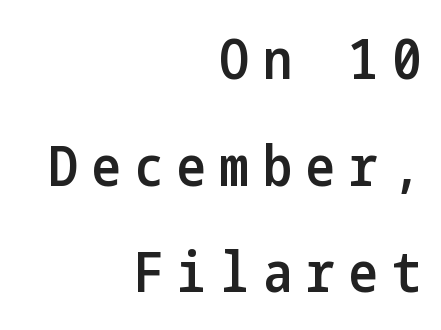
{"serif": "no", "italic": "no", "bold": "semi", "weight": "semibold", "width": "condensed", "stroke_contrast": "low", "x_height": "medium", "underline": "no", "align": "right", "line_spacing": "loose", "line_spacing_ratio": 1.94, "letter_spacing": "wide", "letter_spacing_em": 0.25, "glyph_px": 55}
